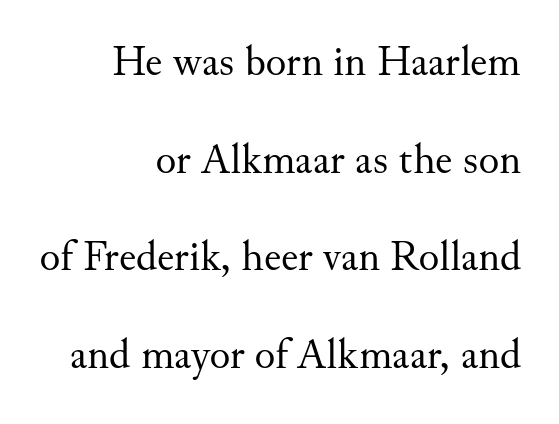
Each letter keeps its own natural width here, so spacing adapts to shape. This sample is right-justified, so line beginnings fall wherever the words allow. A roman cut, with each character standing at attention. The cut favours lightness, reaching ordinary text weight at its darkest. Honestly, the rows look like they've been pulled way apart.
